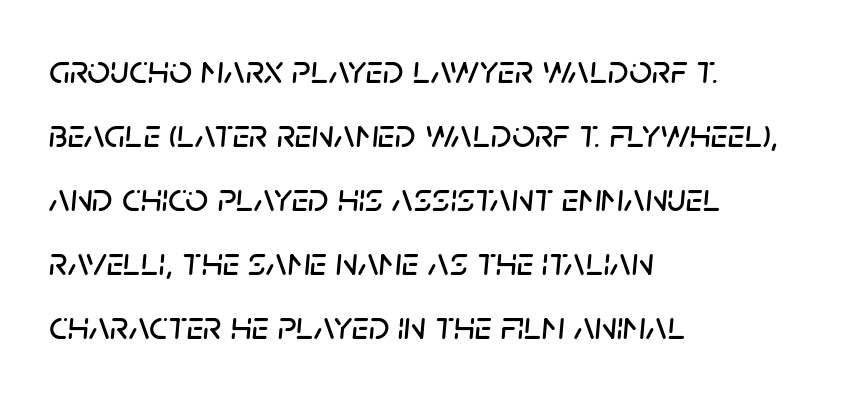
Q: Is the text italic (slanted)? A: Yes, it leans right by about 5 degrees.
Q: Is the text underlined? A: No.
Q: How is the paragraph aligned? A: Left-aligned.
Q: Is the spacing between letters normal or unusually wide? A: Normal.
Q: Is the spacing between lines tight, normal or loose? A: Normal.
Q: Width (condensed, normal, or wide)? A: Normal.
Q: Stroke contrast? A: Low.
Q: x-height? A: Large.
Q: Monospaced? A: No.
